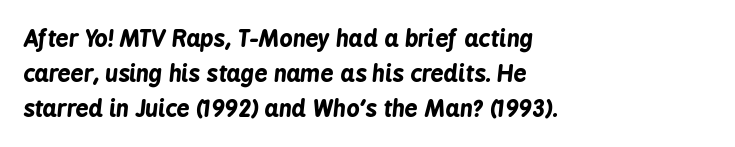
The image shows 23 px bold type, italic (leaning right); set left-aligned, normal line spacing (1.52x), normal letter spacing, not underlined.
